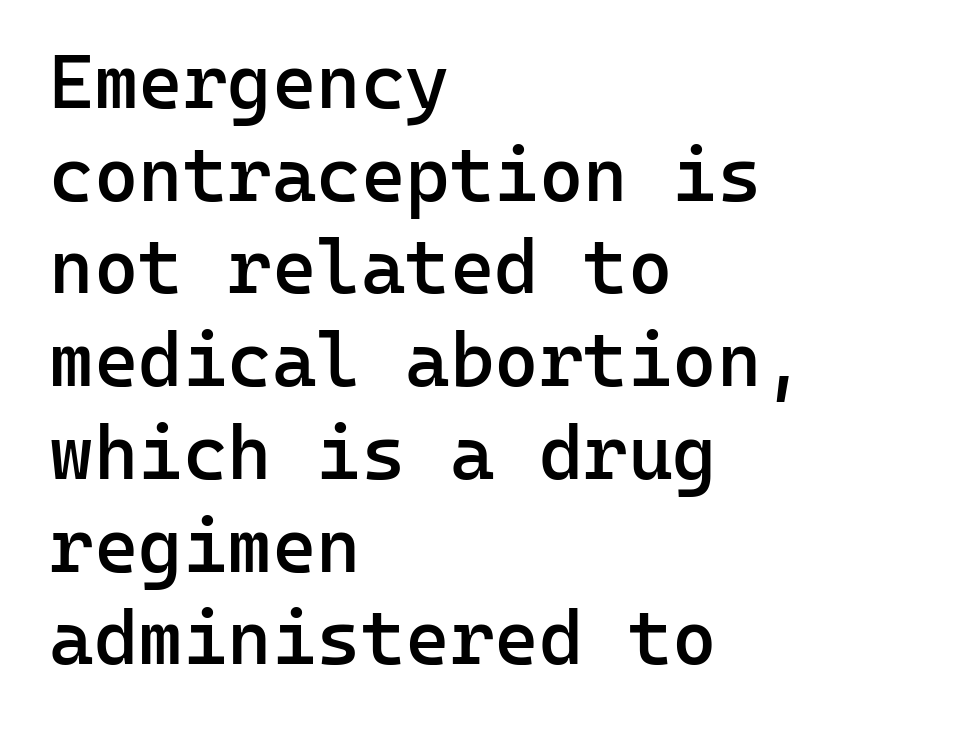
Q: Is the text bold? A: Semi-bold.
Q: Is the text italic (slanted)? A: No, it is upright.
Q: Is the typeface a serif or a sans-serif typeface? A: Sans-serif.
Q: Is the text underlined? A: No.
Q: How is the paragraph aligned? A: Left-aligned.
Q: Is the spacing between letters normal or unusually wide? A: Normal.
Q: Width (condensed, normal, or wide)? A: Normal.
Q: Stroke contrast? A: Low.
Q: x-height? A: Medium.
Q: Monospaced? A: Yes.
